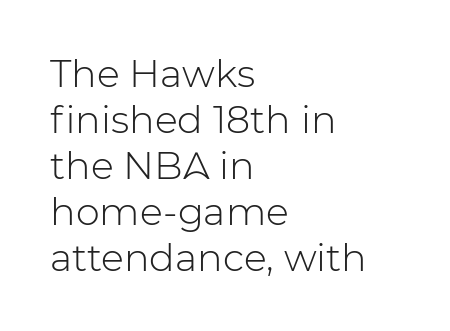
Q: Is the text bold? A: No.
Q: Is the text italic (slanted)? A: No, it is upright.
Q: Is the typeface a serif or a sans-serif typeface? A: Sans-serif.
Q: Is the text underlined? A: No.
Q: How is the paragraph aligned? A: Left-aligned.
Q: Is the spacing between letters normal or unusually wide? A: Normal.
Q: Width (condensed, normal, or wide)? A: Normal.
Q: Stroke contrast? A: Low.
Q: x-height? A: Medium.
Q: Monospaced? A: No.
